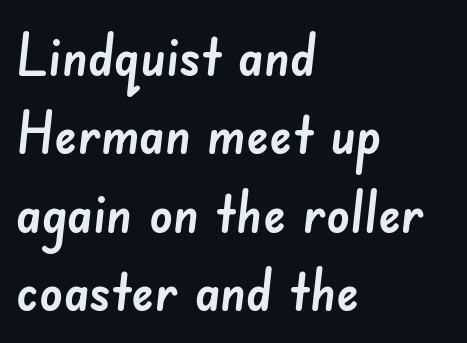
Q: Is the typeface a serif or a sans-serif typeface? A: Sans-serif.
Q: Is the text underlined? A: No.
Q: How is the paragraph aligned? A: Left-aligned.
Q: Is the spacing between letters normal or unusually wide? A: Normal.
Q: Is the spacing between lines tight, normal or loose? A: Normal.
Q: Width (condensed, normal, or wide)? A: Normal.
Q: Stroke contrast? A: Low.
Q: x-height? A: Small.
Q: Monospaced? A: No.
